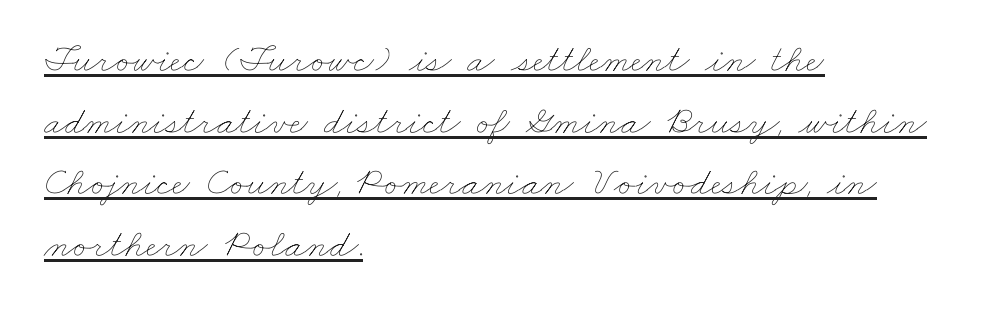
Q: Is the text bold? A: No.
Q: Is the text underlined? A: Yes.
Q: How is the paragraph aligned? A: Left-aligned.
Q: Is the spacing between letters normal or unusually wide? A: Normal.
Q: Is the spacing between lines tight, normal or loose? A: Normal.
Q: Width (condensed, normal, or wide)? A: Wide.
Q: Stroke contrast? A: Low.
Q: x-height? A: Small.
Q: Monospaced? A: No.
